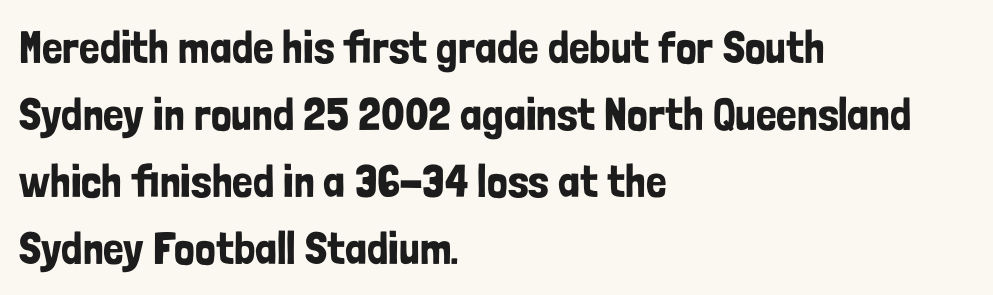
Casual observation: everything's shoved over to the left. I'd call this a sans setting — the letters go barefoot. No italicization has been applied; the sample stays upright. Beneath every word, the page is bare. This sample has the flowing, uneven cadence of proportional lettering.
